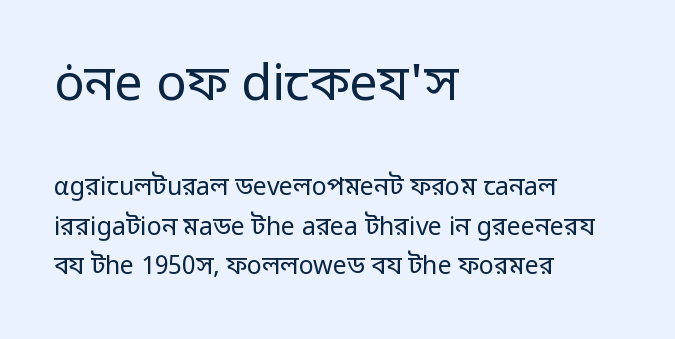
The image shows 50 px regular-weight sans-serif type, upright; set left-aligned, normal line spacing (1.57x), normal letter spacing, not underlined; the first (top) block is 2.0x larger; low stroke contrast and a medium x-height.
